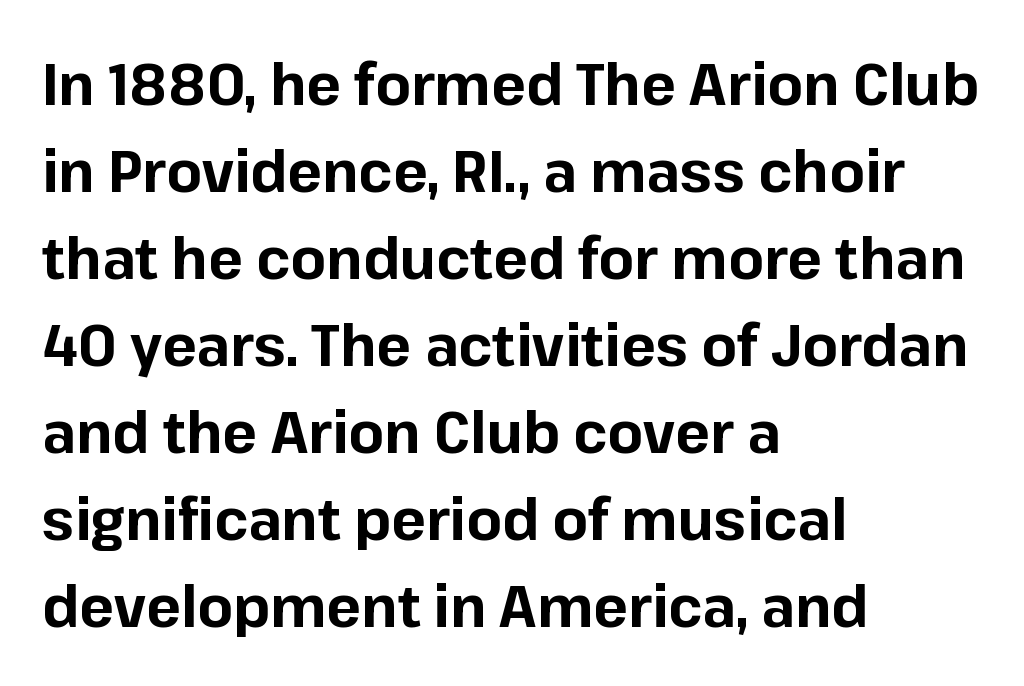
The image shows 58 px bold sans-serif type, upright; set left-aligned, normal line spacing (1.5x), normal letter spacing, not underlined; low stroke contrast and a medium x-height.
